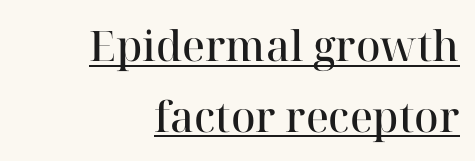
Ordinary non-slanted type is in use. I'd call this a serif setting — the letters wear small feet. Here the designer chose a conventional face with non-uniform glyph widths. Summary of vertical rhythm: regular, with standard interline spacing. A typesetter would call this zero additional tracking.
